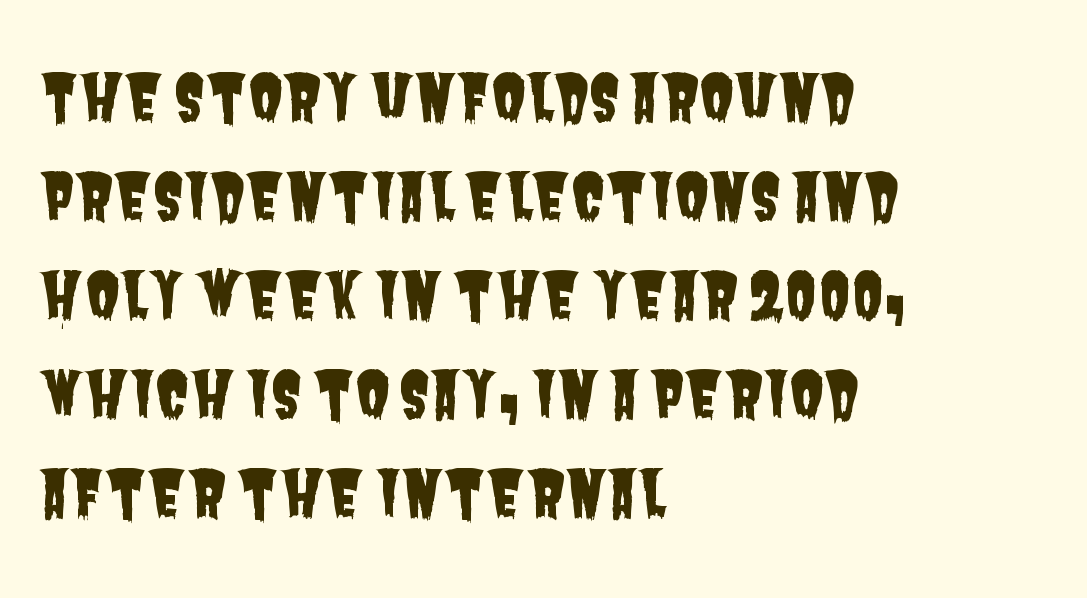
The image shows 63 px condensed sans-serif type; set left-aligned, normal line spacing (1.57x), normal letter spacing, not underlined; low stroke contrast and a large x-height.
